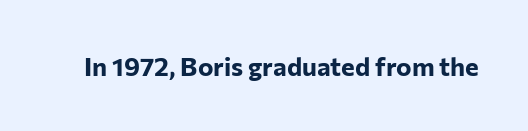
Only glyphs here, with clear space below each row. Rendered with straight, roman letterforms. The glyphs have the mass of a bold cut. Observe the ordinary spacing: letters are neighbours, not strangers.
